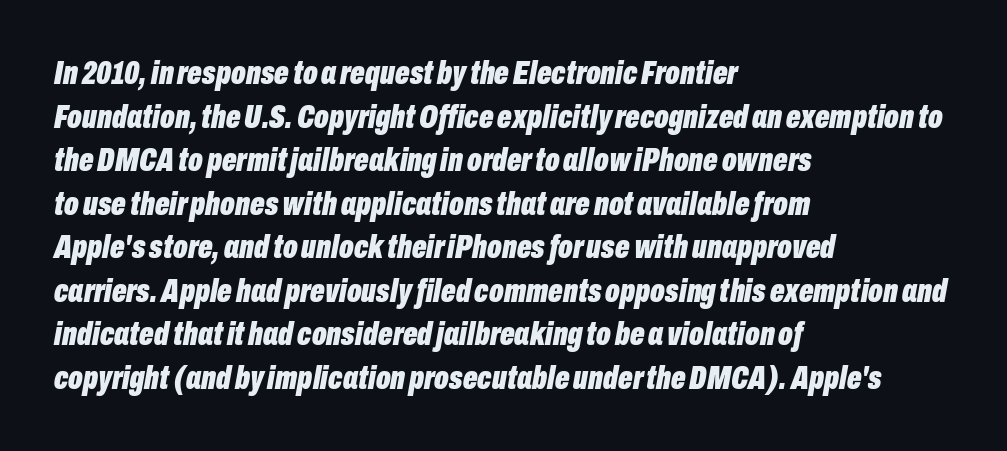
These lines stack with their left ends in a neat column. Is this a fixed-width face? No — the glyphs have proportional, varying widths. The passage shown leans; its letterforms are oblique. Reading down the column, the eye jumps a familiar distance to each next line. Letter spacing: default. I'd describe the lettering as bold — thick and assertive.
